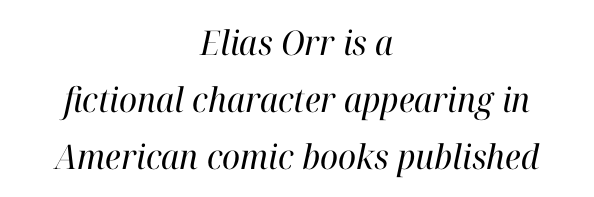
{"serif": "yes", "italic": "yes", "lean": "right", "slant_degrees": 12, "bold": "no", "weight": "regular", "width": "normal", "stroke_contrast": "high", "x_height": "medium", "monospaced": "no", "underline": "no", "align": "center", "line_spacing": "normal", "line_spacing_ratio": 1.67, "letter_spacing": "normal", "letter_spacing_em": 0.0, "glyph_px": 34}
